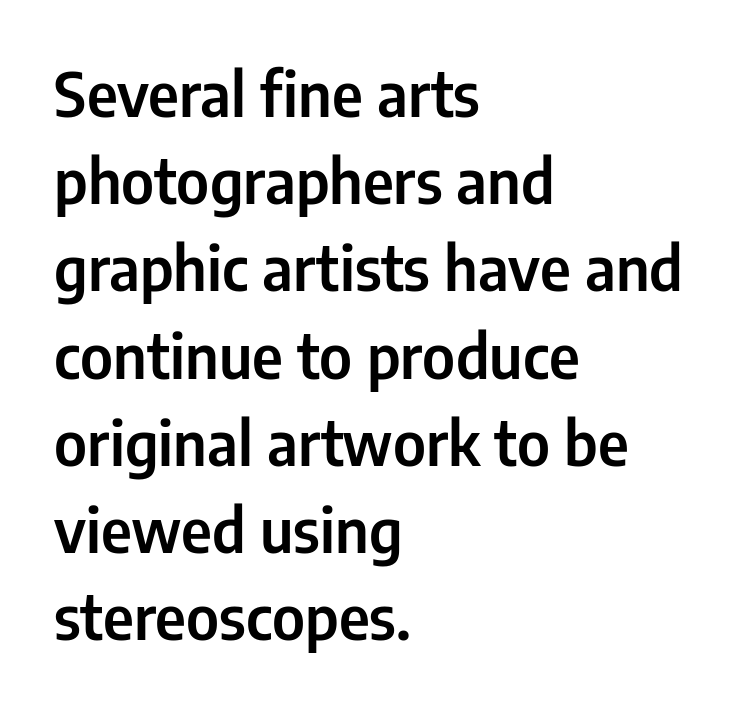
{"serif": "no", "italic": "no", "width": "condensed", "stroke_contrast": "low", "x_height": "medium", "monospaced": "no", "underline": "no", "align": "left", "line_spacing": "normal", "line_spacing_ratio": 1.43, "letter_spacing": "normal", "letter_spacing_em": 0.0, "glyph_px": 61}
